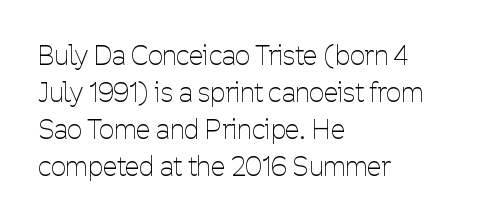
Rule under the text: the space is simply empty. The tracking reads as untouched default to a designer's eye. Compared with a typical body face, this is equally light or lighter still. A student would call this left alignment; a typographer would say flush left, rag right. The rows are spaced the way most documents space them.
